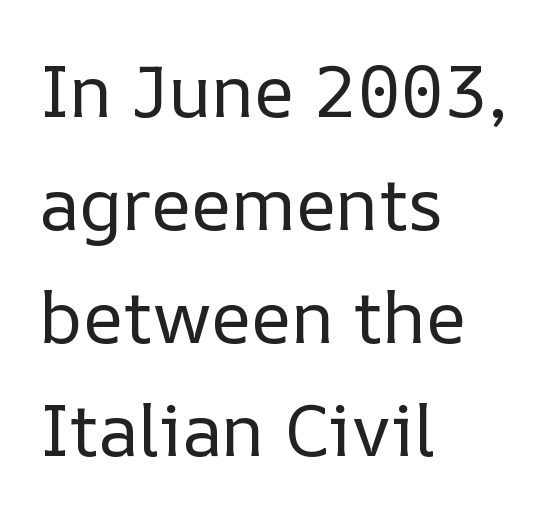
Q: Is the text bold? A: No.
Q: Is the text italic (slanted)? A: No, it is upright.
Q: Is the text underlined? A: No.
Q: How is the paragraph aligned? A: Left-aligned.
Q: Is the spacing between letters normal or unusually wide? A: Normal.
Q: Is the spacing between lines tight, normal or loose? A: Normal.
Q: Width (condensed, normal, or wide)? A: Normal.
Q: Stroke contrast? A: Low.
Q: x-height? A: Medium.
Q: Monospaced? A: No.
